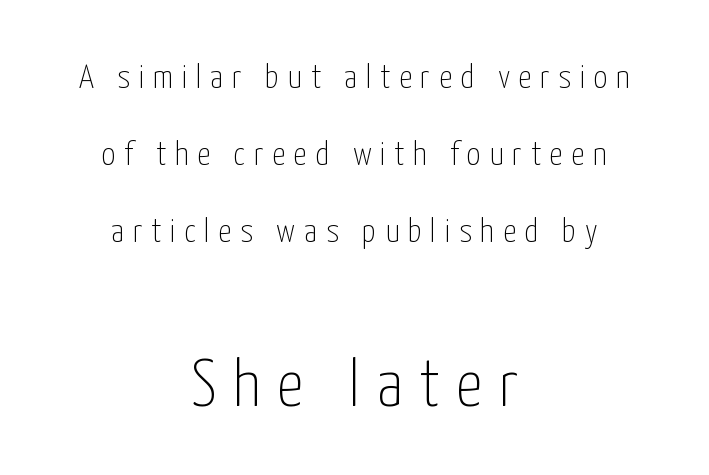
Q: Is the text bold? A: No.
Q: Is the text italic (slanted)? A: No, it is upright.
Q: Is the typeface a serif or a sans-serif typeface? A: Sans-serif.
Q: Is the text underlined? A: No.
Q: How is the paragraph aligned? A: Centered.
Q: Is the spacing between letters normal or unusually wide? A: Unusually wide.
Q: Is the spacing between lines tight, normal or loose? A: Loose.
Q: Which block of text is set in a larger size, the first (top) or the second (bottom)? A: The second (bottom) one.
Q: Width (condensed, normal, or wide)? A: Condensed.
Q: Stroke contrast? A: Low.
Q: x-height? A: Medium.
Q: Monospaced? A: No.
